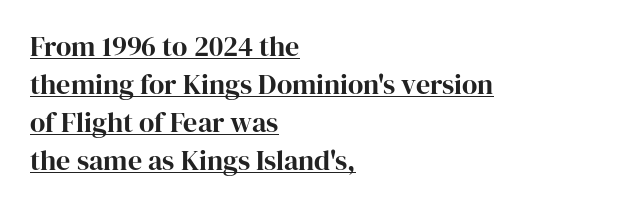
Is this a sans? No — the strokes have serifs. Check the space under the baseline: a stroke is drawn there. Looks like regular typesetting: each glyph gets only the width it needs. This rendering leaves character spacing at its baseline value. Reading down the column, the eye jumps a familiar distance to each next line. The lettering holds an erect, upright posture throughout.
